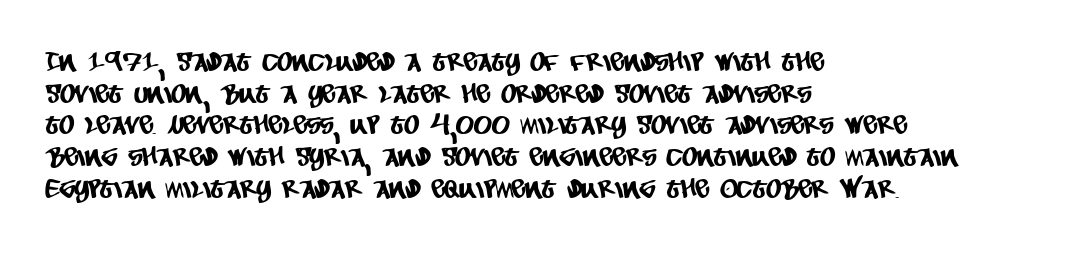
{"underline": "no", "align": "left", "line_spacing_ratio": 1.22, "letter_spacing": "normal", "letter_spacing_em": 0.0, "glyph_px": 26}
